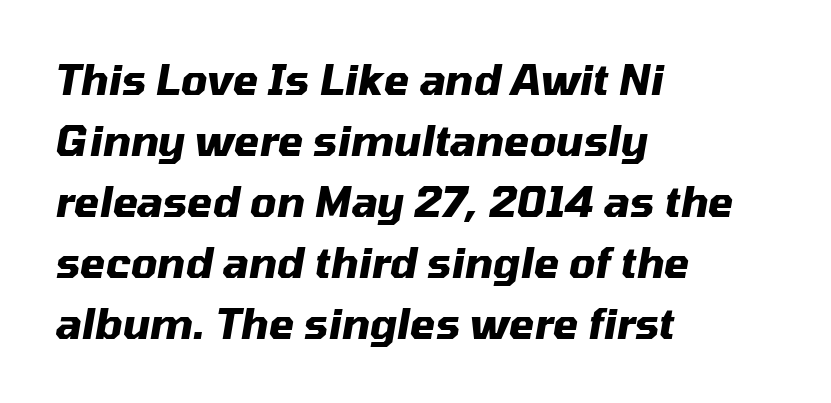
The image shows 41 px heavy type, italic (leaning right); set left-aligned, normal line spacing (1.49x), normal letter spacing, not underlined; medium stroke contrast and a medium x-height.
